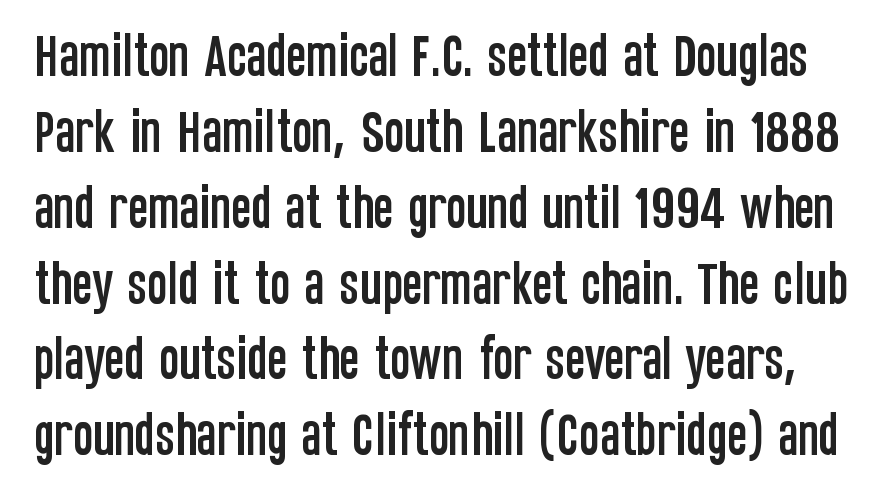
{"serif": "no", "italic": "no", "width": "condensed", "stroke_contrast": "low", "x_height": "large", "monospaced": "no", "underline": "no", "line_spacing": "normal", "line_spacing_ratio": 1.58, "letter_spacing": "normal", "letter_spacing_em": 0.0, "glyph_px": 48}
